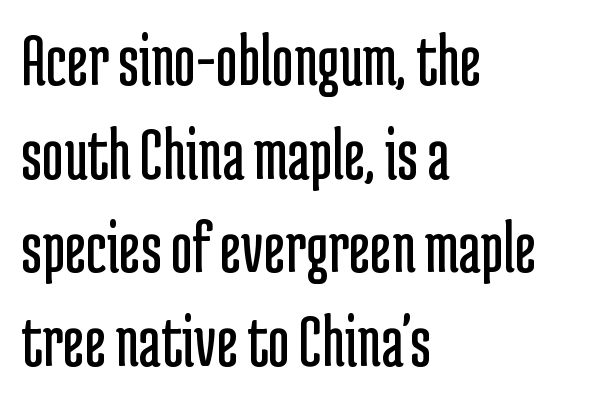
Q: Is the text bold? A: No.
Q: Is the text italic (slanted)? A: No, it is upright.
Q: Is the typeface a serif or a sans-serif typeface? A: Sans-serif.
Q: Is the text underlined? A: No.
Q: How is the paragraph aligned? A: Left-aligned.
Q: Is the spacing between letters normal or unusually wide? A: Normal.
Q: Is the spacing between lines tight, normal or loose? A: Normal.
Q: Width (condensed, normal, or wide)? A: Condensed.
Q: Stroke contrast? A: Low.
Q: x-height? A: Medium.
Q: Monospaced? A: No.
